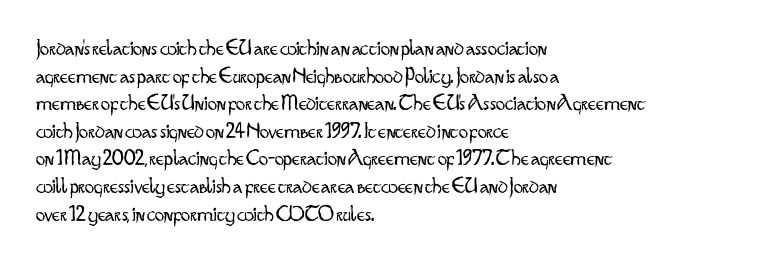
{"italic": "no", "bold": "no", "underline": "no", "align": "left", "line_spacing_ratio": 1.2, "letter_spacing": "normal", "letter_spacing_em": 0.0, "glyph_px": 23}
